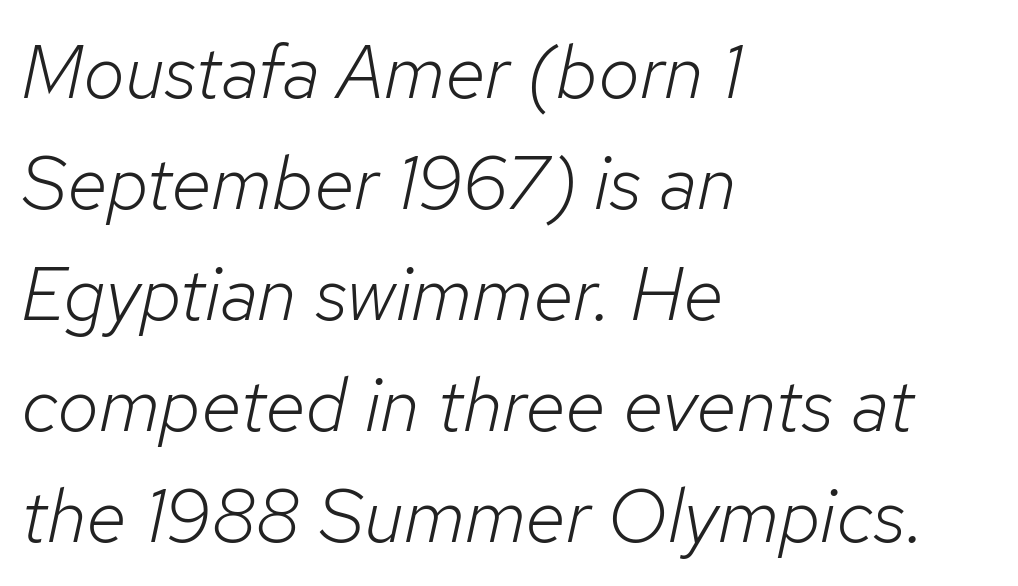
Q: Is the text bold? A: No.
Q: Is the text italic (slanted)? A: Yes, it leans right by about 12 degrees.
Q: Is the text underlined? A: No.
Q: How is the paragraph aligned? A: Left-aligned.
Q: Is the spacing between letters normal or unusually wide? A: Normal.
Q: Is the spacing between lines tight, normal or loose? A: Normal.
Q: Width (condensed, normal, or wide)? A: Normal.
Q: Stroke contrast? A: Low.
Q: x-height? A: Medium.
Q: Monospaced? A: No.
